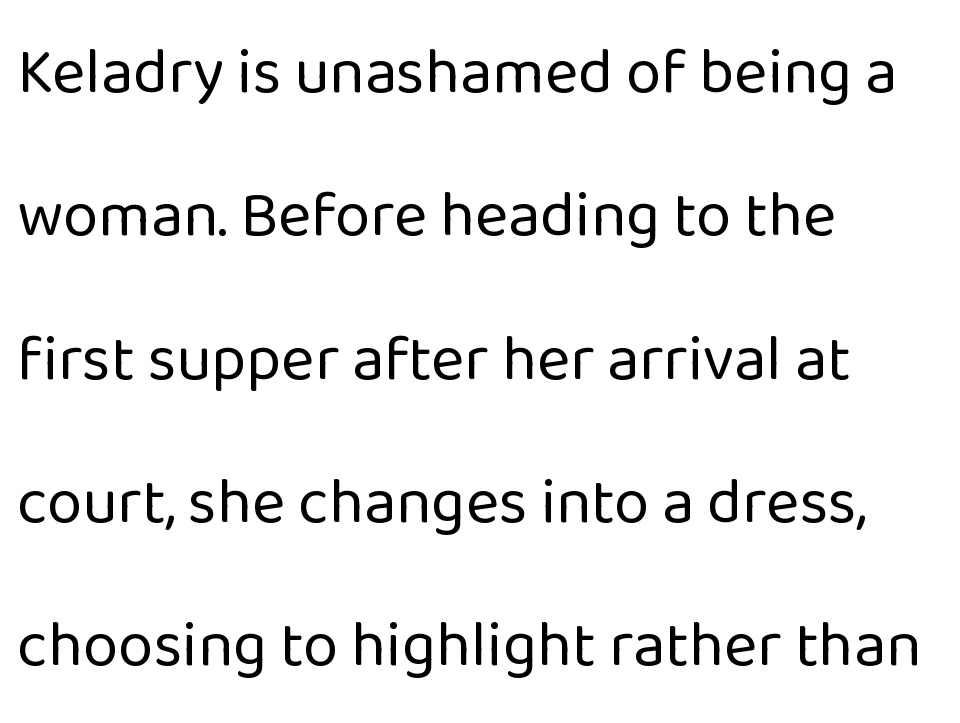
Looks like regular typesetting: each glyph gets only the width it needs. Observe the absence of serifs on each vertical stroke in this sample. Caption: standard tracking, unaltered. Short and long lines alike share a common starting point at left. Does the leading feel generous? Absolutely, it's lavish.
